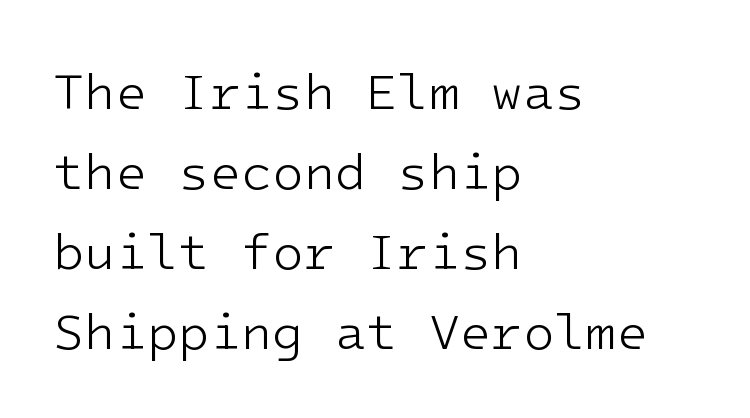
Every stem runs plumb, perpendicular to the baseline. Reading down the column, the eye jumps a familiar distance to each next line. Unmarked baselines from the first word to the last. The characters display no serif detailing; their extremities are plain.
